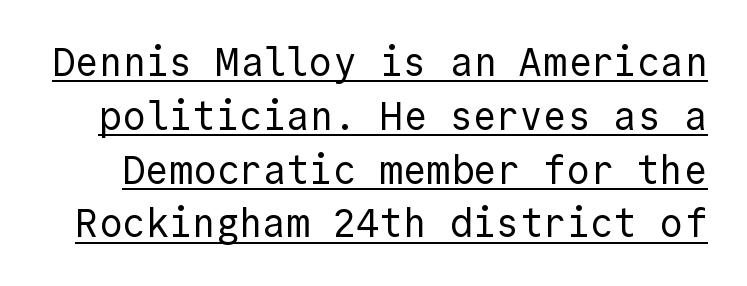
{"serif": "no", "italic": "no", "bold": "no", "weight": "regular", "width": "normal", "x_height": "medium", "monospaced": "yes", "underline": "yes", "line_spacing": "normal", "line_spacing_ratio": 1.38, "letter_spacing": "normal", "letter_spacing_em": 0.0, "glyph_px": 39}
